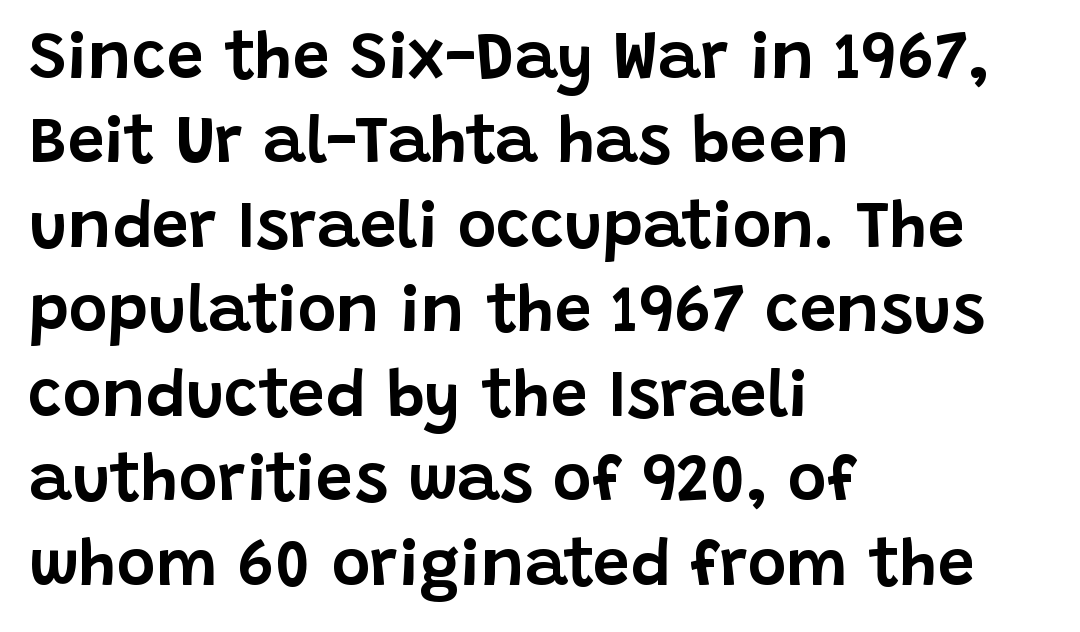
The type is set solid horizontally, with unmodified tracking. The lines are quadded left. Unlike a traditional serif, this face leaves its strokes unadorned. This block has exactly the height ordinary leading produces. A typesetter would call this proportional, since set widths differ per character.
